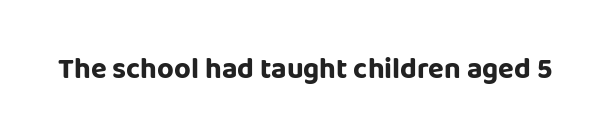
{"serif": "no", "italic": "no", "bold": "yes", "weight": "bold", "width": "normal", "stroke_contrast": "low", "x_height": "large", "monospaced": "no", "underline": "no", "letter_spacing": "normal", "letter_spacing_em": 0.0, "glyph_px": 29}
